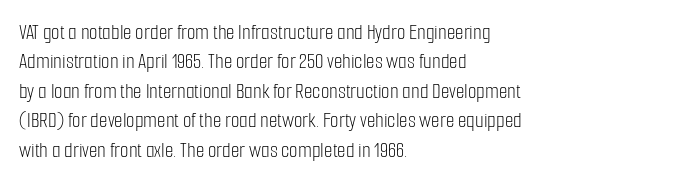
Q: Is the text bold? A: No.
Q: Is the text italic (slanted)? A: No, it is upright.
Q: Is the text underlined? A: No.
Q: How is the paragraph aligned? A: Left-aligned.
Q: Is the spacing between letters normal or unusually wide? A: Normal.
Q: Is the spacing between lines tight, normal or loose? A: Normal.
